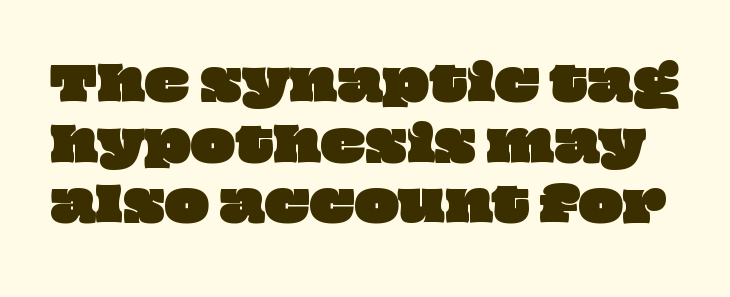
One glance says typical: line gaps are just what's usual. These lines keep a tight, regular rhythm from letter to letter. Just letters on the line, the space beneath them empty. The passage shown is typed in a proportional face where columns would drift.
